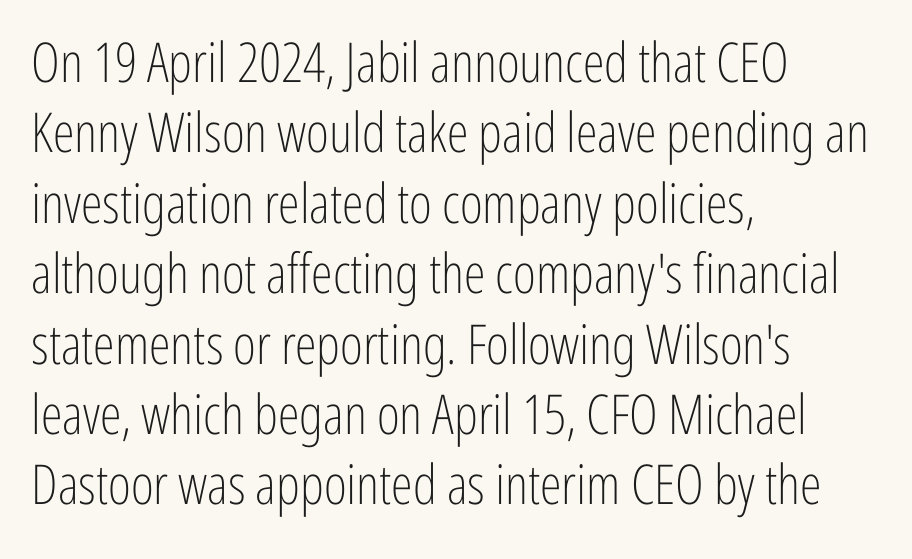
These lines are set flush left with a ragged right edge. The horizontal fit of the characters is conventional and even. Character widths vary here, with narrow letters taking less room than wide ones. A bare baseline throughout the passage. The rendering shows plain stroke endings on the letterforms — a sans-serif design.
